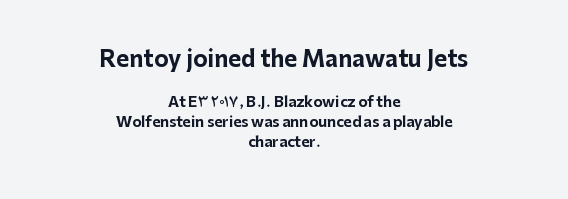
{"italic": "no", "bold": "yes", "underline": "no", "align": "center", "line_spacing": "normal", "line_spacing_ratio": 1.43, "letter_spacing": "normal", "letter_spacing_em": 0.0, "larger_block": "first", "size_ratio": 1.57, "glyph_px": 22}
